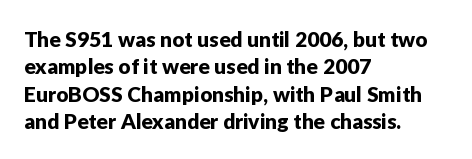
The image shows 21 px text type, upright; set left-aligned, normal line spacing (1.3x), normal letter spacing, not underlined.
